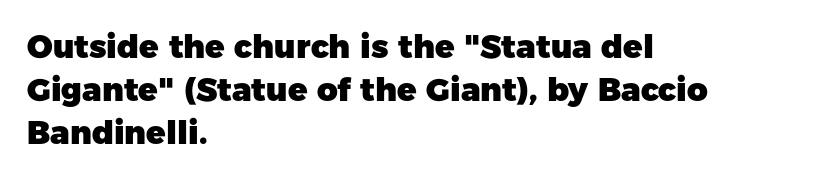
The image shows 32 px heavy sans-serif type, upright; set left-aligned, normal line spacing (1.34x), normal letter spacing, not underlined; low stroke contrast and a medium x-height.
